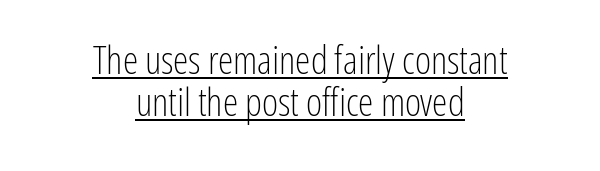
The image shows 39 px light, condensed sans-serif type, upright; set centered, tight line spacing (1.07x), normal letter spacing, underlined; low stroke contrast and a medium x-height.
